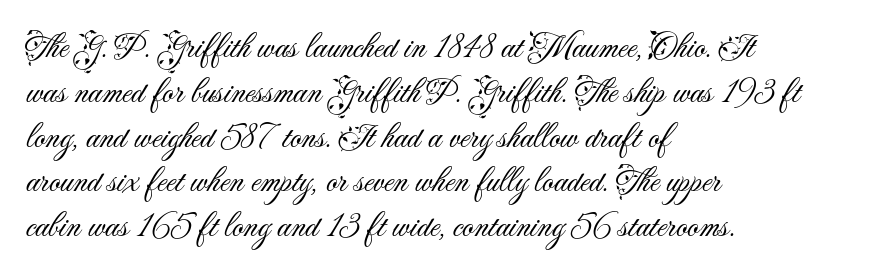
Q: Is the text bold? A: No.
Q: Is the text italic (slanted)? A: Yes.
Q: Is the typeface a serif or a sans-serif typeface? A: Sans-serif.
Q: Is the text underlined? A: No.
Q: How is the paragraph aligned? A: Left-aligned.
Q: Is the spacing between letters normal or unusually wide? A: Normal.
Q: Is the spacing between lines tight, normal or loose? A: Normal.
Q: Width (condensed, normal, or wide)? A: Normal.
Q: Stroke contrast? A: Medium.
Q: x-height? A: Small.
Q: Monospaced? A: No.
